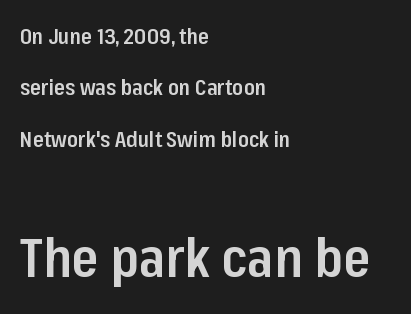
Q: Is the text bold? A: Semi-bold.
Q: Is the text italic (slanted)? A: No, it is upright.
Q: Is the typeface a serif or a sans-serif typeface? A: Sans-serif.
Q: Is the text underlined? A: No.
Q: How is the paragraph aligned? A: Left-aligned.
Q: Is the spacing between letters normal or unusually wide? A: Normal.
Q: Is the spacing between lines tight, normal or loose? A: Loose.
Q: Which block of text is set in a larger size, the first (top) or the second (bottom)? A: The second (bottom) one.
Q: Width (condensed, normal, or wide)? A: Condensed.
Q: Stroke contrast? A: Low.
Q: x-height? A: Medium.
Q: Monospaced? A: No.
